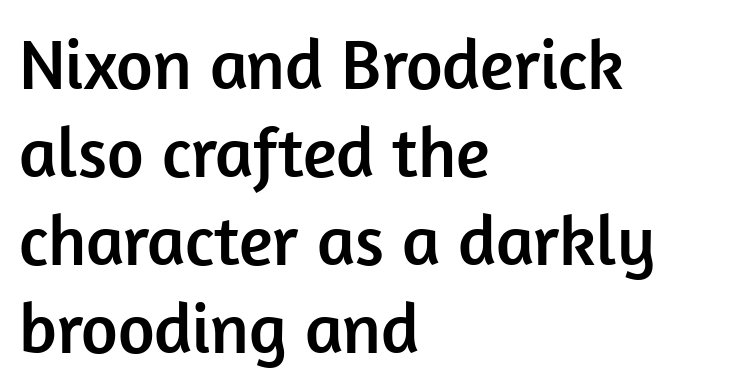
{"serif": "no", "italic": "no", "width": "normal", "stroke_contrast": "low", "x_height": "medium", "monospaced": "no", "underline": "no", "align": "left", "line_spacing_ratio": 1.24, "letter_spacing": "normal", "letter_spacing_em": 0.0, "glyph_px": 71}
